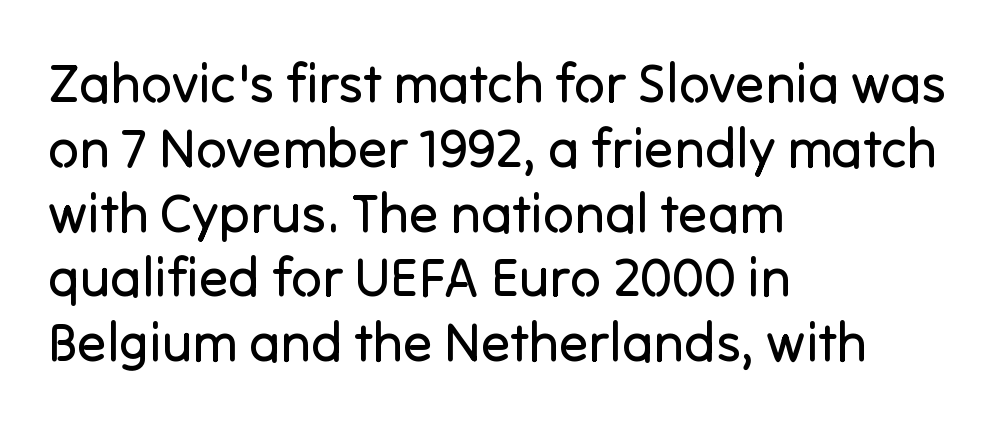
The image shows 54 px regular-weight sans-serif type, upright; set left-aligned, line spacing 1.2x, normal letter spacing, not underlined; low stroke contrast and a medium x-height.
